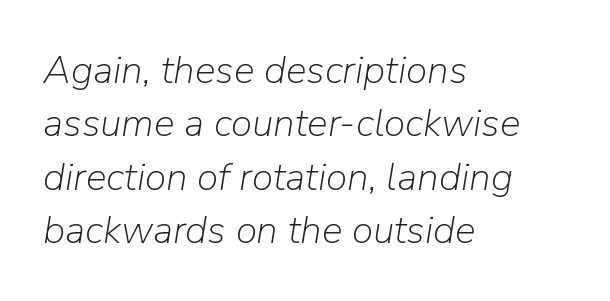
The image shows 39 px light type, italic (leaning right); set left-aligned, normal line spacing (1.37x), normal letter spacing, not underlined; low stroke contrast and a medium x-height.
